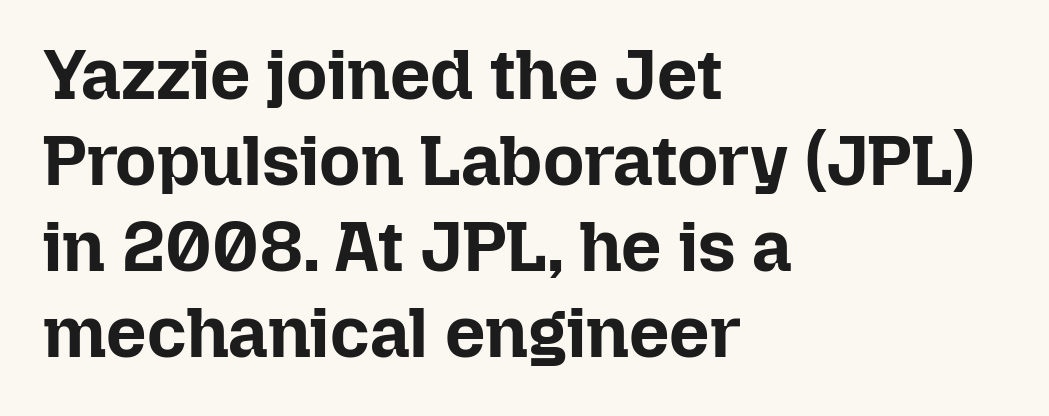
Q: Is the text bold? A: Yes.
Q: Is the text italic (slanted)? A: No, it is upright.
Q: Is the text underlined? A: No.
Q: How is the paragraph aligned? A: Left-aligned.
Q: Is the spacing between letters normal or unusually wide? A: Normal.
Q: Width (condensed, normal, or wide)? A: Normal.
Q: Stroke contrast? A: Low.
Q: x-height? A: Medium.
Q: Monospaced? A: No.
